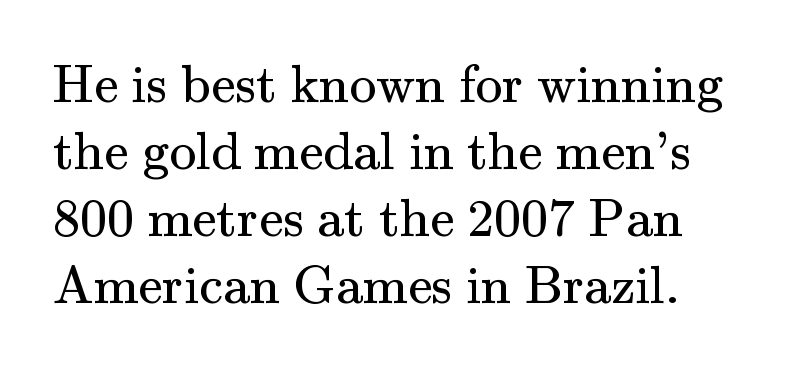
{"serif": "yes", "italic": "no", "bold": "no", "weight": "regular", "width": "normal", "stroke_contrast": "medium", "x_height": "small", "monospaced": "no", "underline": "no", "align": "left", "line_spacing_ratio": 1.24, "letter_spacing": "normal", "letter_spacing_em": 0.0, "glyph_px": 54}
